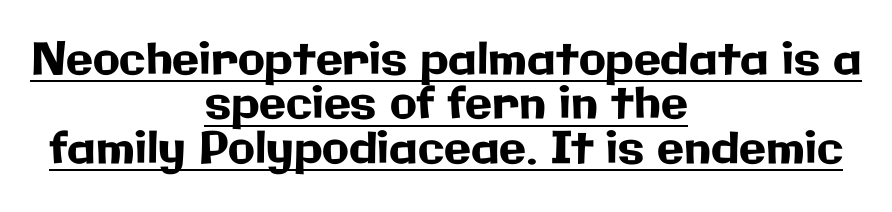
Q: Is the text italic (slanted)? A: No, it is upright.
Q: Is the typeface a serif or a sans-serif typeface? A: Sans-serif.
Q: Is the text underlined? A: Yes.
Q: How is the paragraph aligned? A: Centered.
Q: Is the spacing between letters normal or unusually wide? A: Normal.
Q: Is the spacing between lines tight, normal or loose? A: Tight.
Q: Width (condensed, normal, or wide)? A: Normal.
Q: Stroke contrast? A: Low.
Q: x-height? A: Medium.
Q: Monospaced? A: No.
